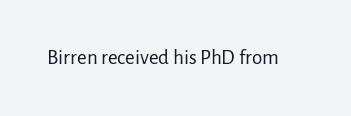
The passage shown is not underscored anywhere. The font's upright variant was chosen for this text. Stems here are at most as thick as an everyday book face. Observe the ordinary spacing: letters are neighbours, not strangers.
